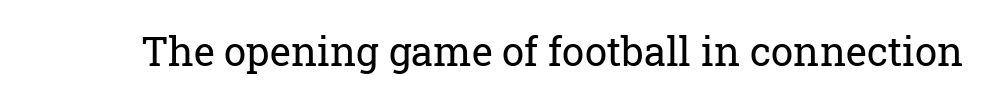
The image shows 40 px regular-weight serif type, upright; set normal letter spacing, not underlined; low stroke contrast and a medium x-height.
